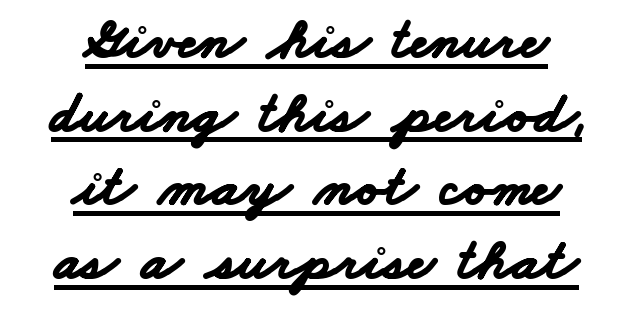
Q: Is the text bold? A: Yes.
Q: Is the typeface a serif or a sans-serif typeface? A: Sans-serif.
Q: Is the text underlined? A: Yes.
Q: How is the paragraph aligned? A: Centered.
Q: Is the spacing between letters normal or unusually wide? A: Normal.
Q: Is the spacing between lines tight, normal or loose? A: Normal.
Q: Width (condensed, normal, or wide)? A: Wide.
Q: Stroke contrast? A: Low.
Q: x-height? A: Small.
Q: Monospaced? A: No.
